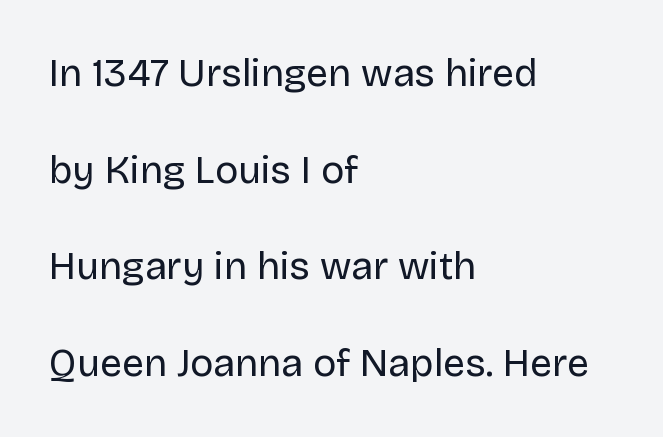
Q: Is the text bold? A: No.
Q: Is the text italic (slanted)? A: No, it is upright.
Q: Is the typeface a serif or a sans-serif typeface? A: Sans-serif.
Q: Is the text underlined? A: No.
Q: How is the paragraph aligned? A: Left-aligned.
Q: Is the spacing between letters normal or unusually wide? A: Normal.
Q: Is the spacing between lines tight, normal or loose? A: Loose.
Q: Width (condensed, normal, or wide)? A: Normal.
Q: Stroke contrast? A: Low.
Q: x-height? A: Large.
Q: Monospaced? A: No.
